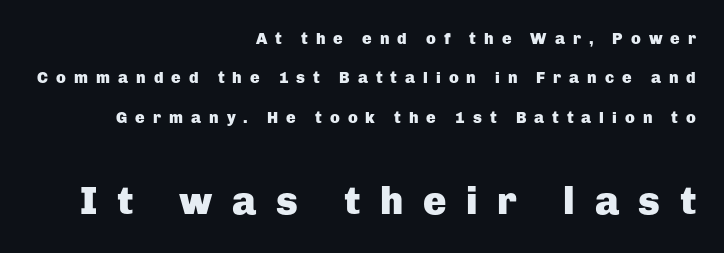
The passage is arranged like a letterhead date or caption credit — flush right. Nothing sits at the stroke ends, so this counts as sans-serif. Loose tracking; the words dissolve into strings of separated letters. If you squint, the bottom block still reads clearly — it's the larger of the two. You could not count columns in this text — the font is proportionally spaced. Check the space under the baseline: it is left empty.
